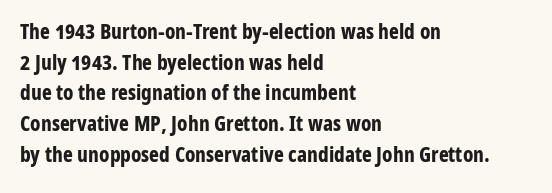
Q: Is the text bold? A: Yes.
Q: Is the text italic (slanted)? A: No, it is upright.
Q: Is the text underlined? A: No.
Q: How is the paragraph aligned? A: Left-aligned.
Q: Is the spacing between letters normal or unusually wide? A: Normal.
Q: Is the spacing between lines tight, normal or loose? A: Normal.
